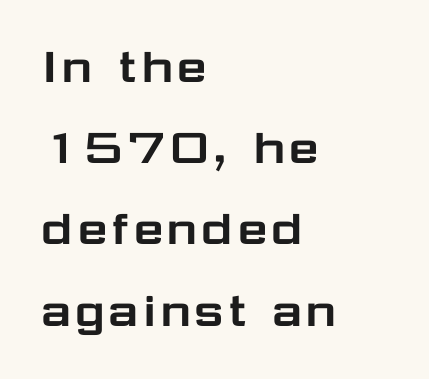
The image shows 56 px wide sans-serif type, upright; set left-aligned, normal line spacing (1.45x), normal letter spacing, not underlined; low stroke contrast and a medium x-height.
